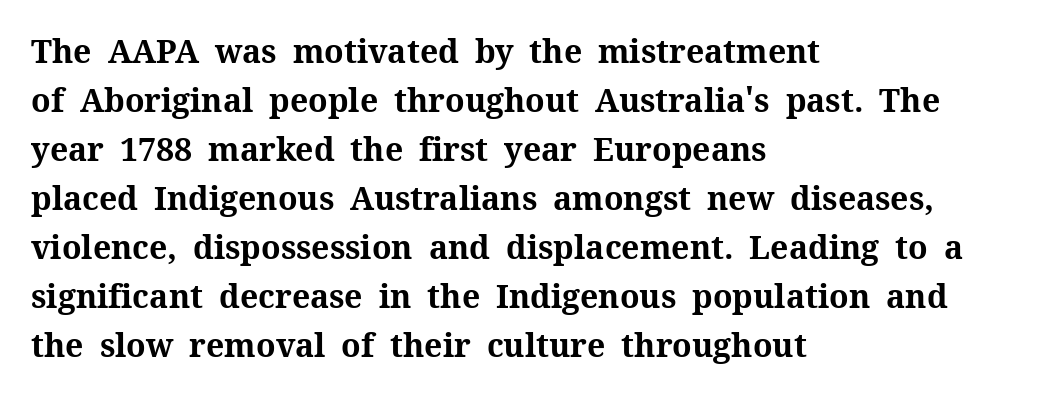
The image shows 32 px bold serif type, upright; set left-aligned, normal line spacing (1.53x), normal letter spacing, not underlined; medium stroke contrast and a medium x-height.
